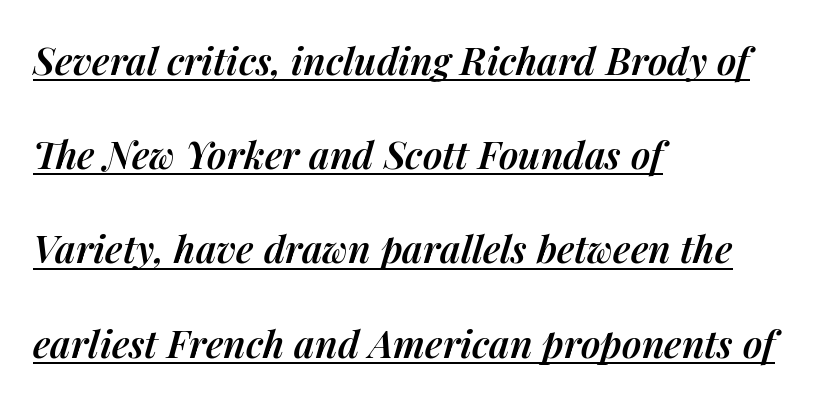
The image shows 38 px semibold type, italic (leaning right); set left-aligned, loose line spacing (2.48x), normal letter spacing, underlined; medium stroke contrast and a medium x-height.
